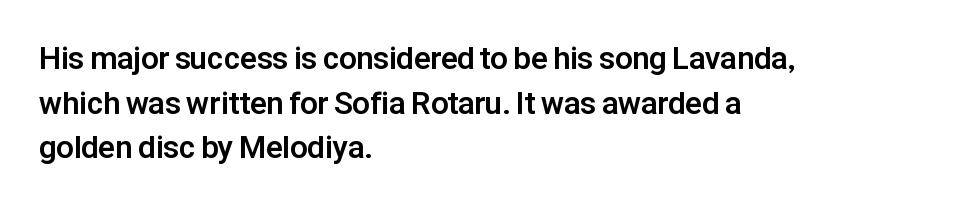
The image shows 31 px bold sans-serif type, upright; set left-aligned, normal line spacing (1.44x), normal letter spacing, not underlined; low stroke contrast and a medium x-height.
